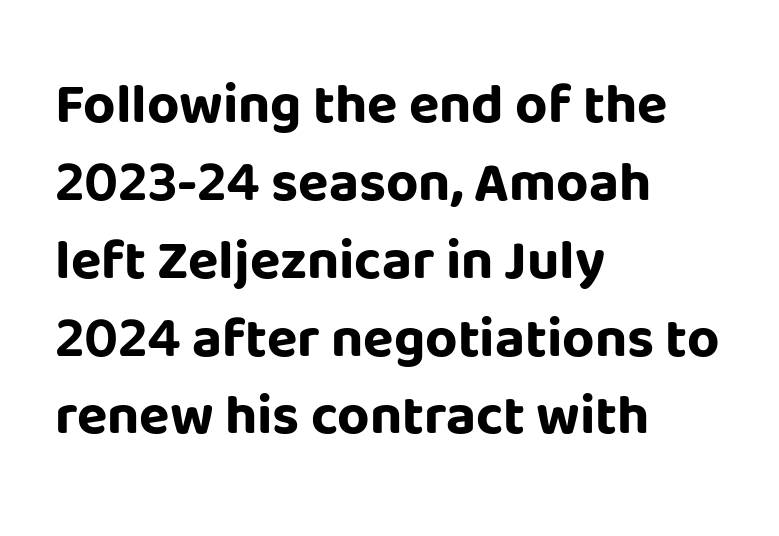
The text block is weighted toward the left margin, trailing off unevenly rightward. Stroke thickness is high; the sample reads as a true bold. Rule under the text: the space is simply empty. This is the regular roman posture of the typeface. Spacing verdict: proportional, widths tailored to each character.
